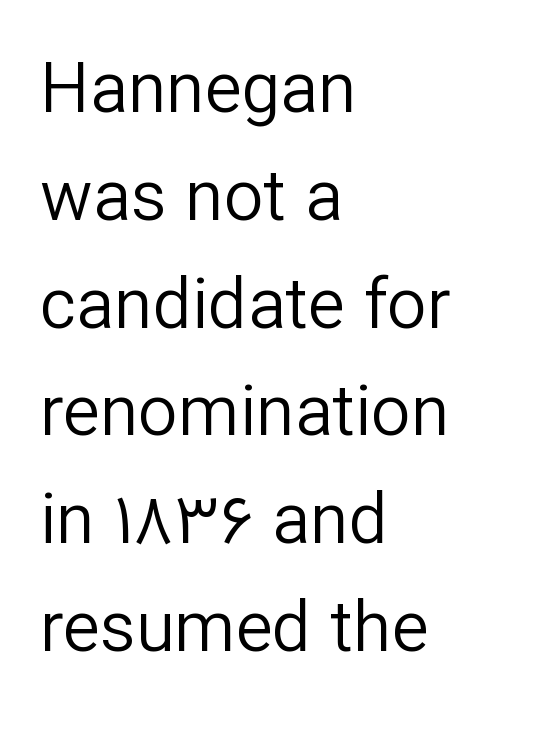
{"serif": "no", "italic": "no", "bold": "no", "weight": "regular", "width": "normal", "stroke_contrast": "low", "x_height": "medium", "monospaced": "no", "underline": "no", "align": "left", "line_spacing": "normal", "line_spacing_ratio": 1.54, "letter_spacing": "normal", "letter_spacing_em": 0.0, "glyph_px": 70}
